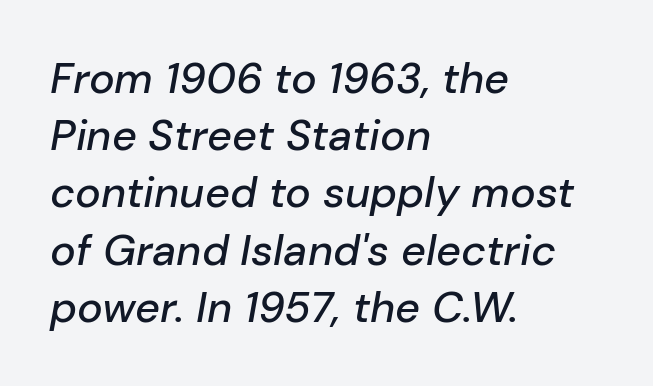
The image shows 43 px text type, italic (leaning right); set left-aligned, normal line spacing (1.33x), normal letter spacing, not underlined; low stroke contrast and a medium x-height.
